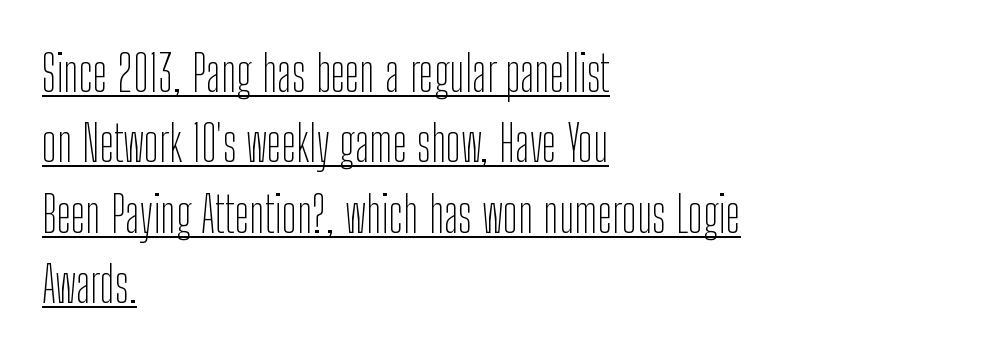
{"serif": "no", "italic": "no", "bold": "no", "weight": "thin", "width": "condensed", "stroke_contrast": "low", "x_height": "medium", "monospaced": "no", "underline": "yes", "align": "left", "line_spacing": "normal", "line_spacing_ratio": 1.41, "letter_spacing": "normal", "letter_spacing_em": 0.0, "glyph_px": 50}
